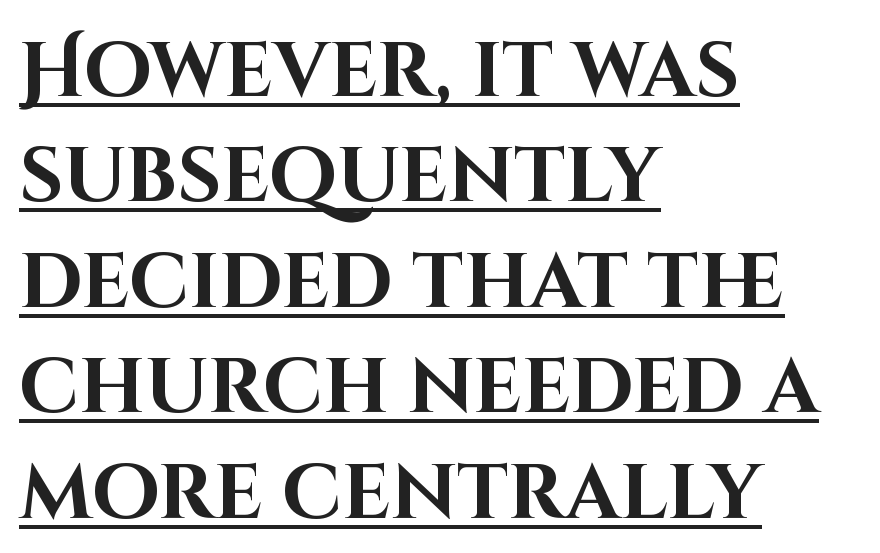
{"serif": "no", "italic": "no", "bold": "yes", "weight": "bold", "width": "normal", "stroke_contrast": "high", "x_height": "large", "monospaced": "no", "underline": "yes", "align": "left", "line_spacing": "normal", "line_spacing_ratio": 1.37, "letter_spacing": "normal", "letter_spacing_em": 0.0, "glyph_px": 77}
